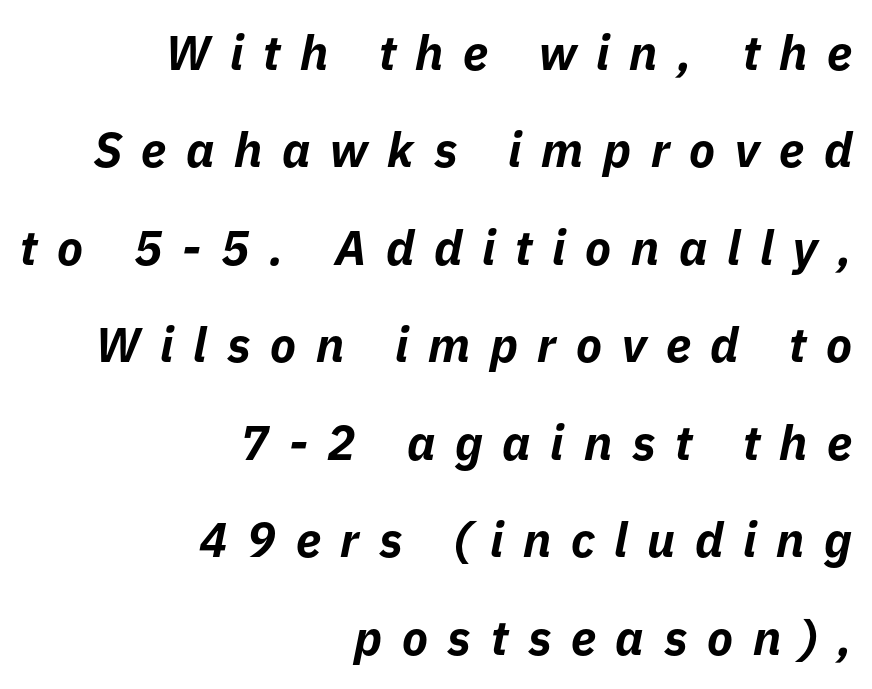
Q: Is the text bold? A: Yes.
Q: Is the text italic (slanted)? A: Yes, it leans right by about 11 degrees.
Q: Is the text underlined? A: No.
Q: How is the paragraph aligned? A: Right-aligned.
Q: Is the spacing between letters normal or unusually wide? A: Unusually wide.
Q: Is the spacing between lines tight, normal or loose? A: Loose.
Q: Width (condensed, normal, or wide)? A: Normal.
Q: Stroke contrast? A: Low.
Q: x-height? A: Medium.
Q: Monospaced? A: No.
